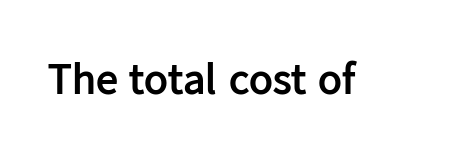
Q: Is the text bold? A: Yes.
Q: Is the text italic (slanted)? A: No, it is upright.
Q: Is the typeface a serif or a sans-serif typeface? A: Sans-serif.
Q: Is the text underlined? A: No.
Q: Is the spacing between letters normal or unusually wide? A: Normal.
Q: Width (condensed, normal, or wide)? A: Normal.
Q: Stroke contrast? A: Low.
Q: x-height? A: Medium.
Q: Monospaced? A: No.
